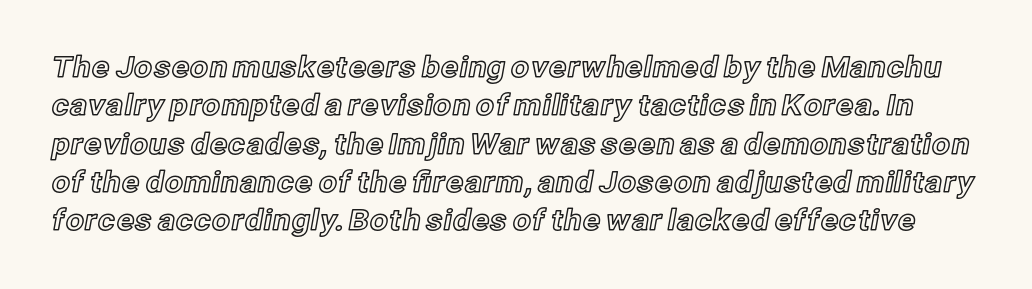
Compared with typical body copy, the letter spacing here is the same. The rendering uses a moderate line-height, typical for paragraphs. Is this a fixed-width face? No — the glyphs have proportional, varying widths. Beneath every word, the page is bare.
